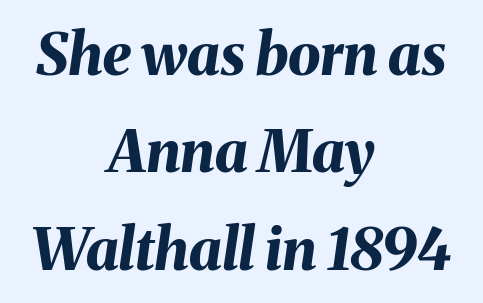
You could call the tracking neutral — neither tight nor loose. Clear beneath every line of the passage. Is the type slanted? Yes — the strokes lean at a clear angle. Typeset on center — no edge is straight.
